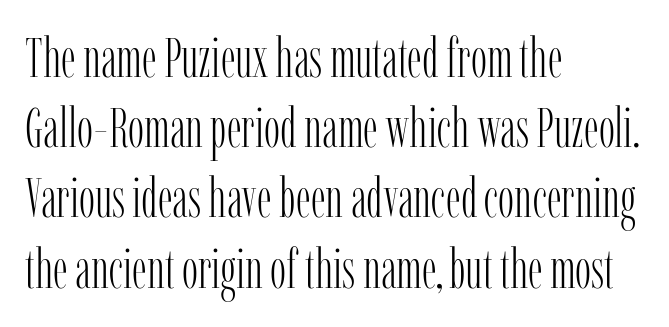
The image shows 54 px light, condensed serif type, upright; set left-aligned, normal line spacing (1.3x), normal letter spacing, not underlined; low stroke contrast and a medium x-height.
